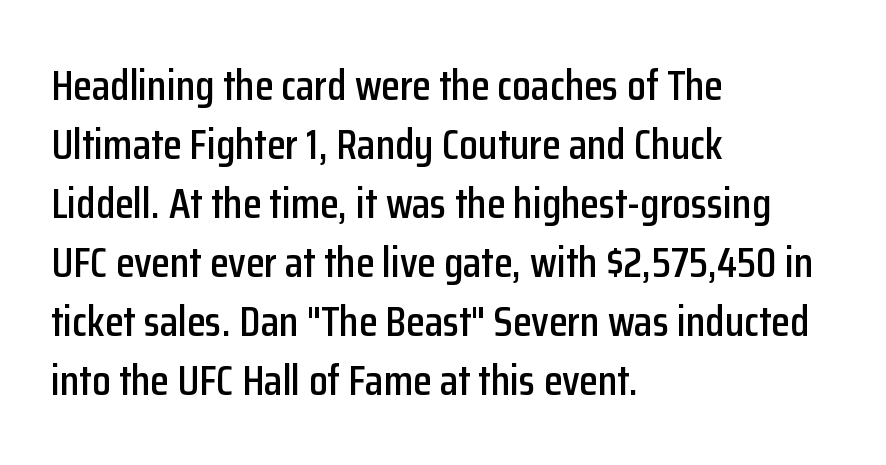
Q: Is the text italic (slanted)? A: No, it is upright.
Q: Is the typeface a serif or a sans-serif typeface? A: Sans-serif.
Q: Is the text underlined? A: No.
Q: How is the paragraph aligned? A: Left-aligned.
Q: Is the spacing between letters normal or unusually wide? A: Normal.
Q: Is the spacing between lines tight, normal or loose? A: Normal.
Q: Width (condensed, normal, or wide)? A: Condensed.
Q: Stroke contrast? A: Low.
Q: x-height? A: Medium.
Q: Monospaced? A: No.
